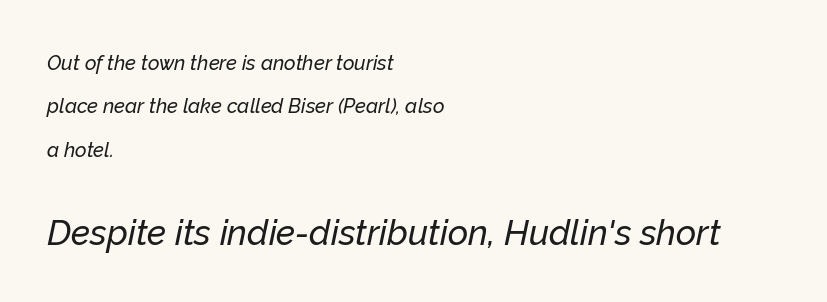
The image shows 35 px text type, italic (leaning right); set left-aligned, loose line spacing (2.17x), normal letter spacing, not underlined; the second (bottom) block is 1.75x larger; low stroke contrast and a medium x-height.
